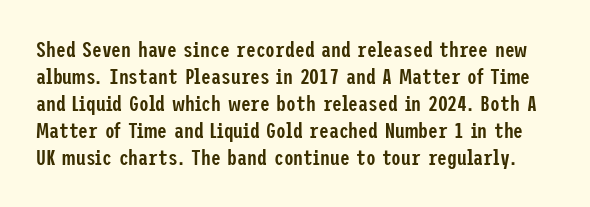
The image shows 22 px text type, upright; set line spacing 1.23x, normal letter spacing, not underlined.
